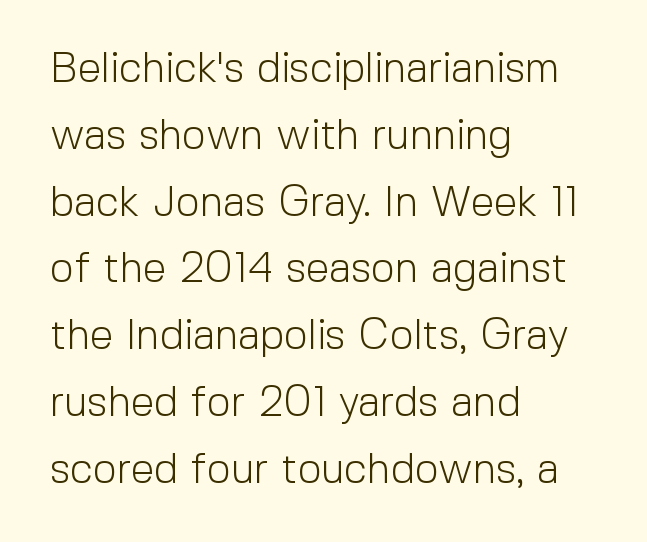
{"serif": "no", "italic": "no", "bold": "no", "weight": "light", "width": "normal", "x_height": "medium", "monospaced": "no", "underline": "no", "align": "left", "line_spacing": "normal", "line_spacing_ratio": 1.59, "letter_spacing": "normal", "letter_spacing_em": 0.0, "glyph_px": 42}
